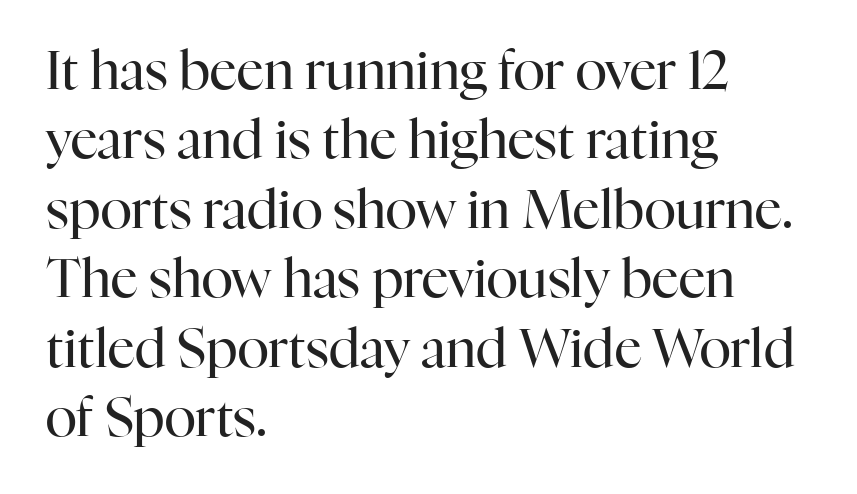
The image shows 53 px regular-weight serif type, upright; set left-aligned, normal line spacing (1.31x), normal letter spacing, not underlined; high stroke contrast and a medium x-height.
